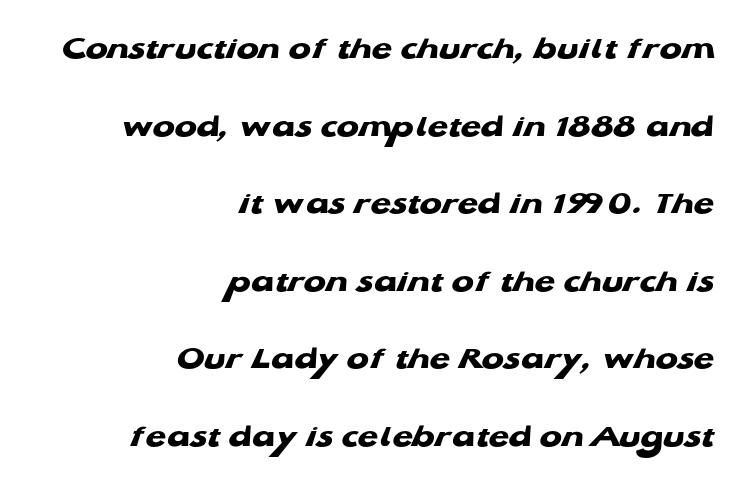
{"serif": "no", "bold": "yes", "weight": "heavy", "width": "wide", "stroke_contrast": "low", "x_height": "medium", "monospaced": "no", "underline": "no", "align": "right", "line_spacing": "loose", "line_spacing_ratio": 2.35, "letter_spacing": "normal", "letter_spacing_em": 0.0, "glyph_px": 33}
